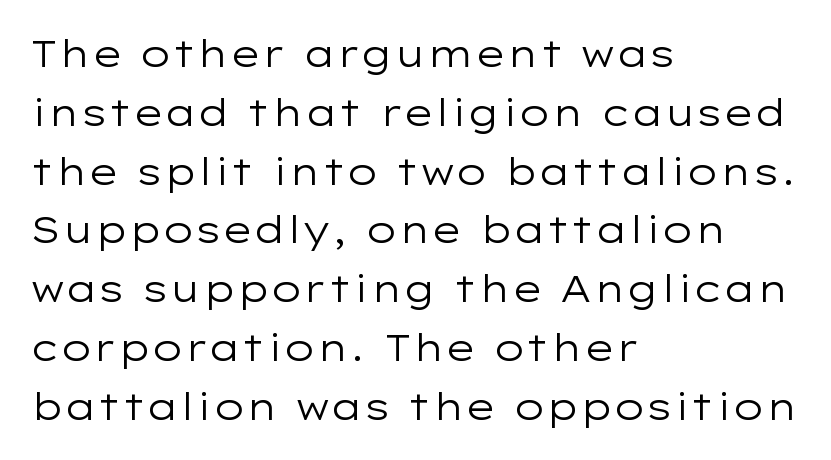
Q: Is the text bold? A: No.
Q: Is the text italic (slanted)? A: No, it is upright.
Q: Is the typeface a serif or a sans-serif typeface? A: Sans-serif.
Q: Is the text underlined? A: No.
Q: How is the paragraph aligned? A: Left-aligned.
Q: Is the spacing between letters normal or unusually wide? A: Normal.
Q: Is the spacing between lines tight, normal or loose? A: Normal.
Q: Width (condensed, normal, or wide)? A: Wide.
Q: Stroke contrast? A: Low.
Q: x-height? A: Medium.
Q: Monospaced? A: No.
